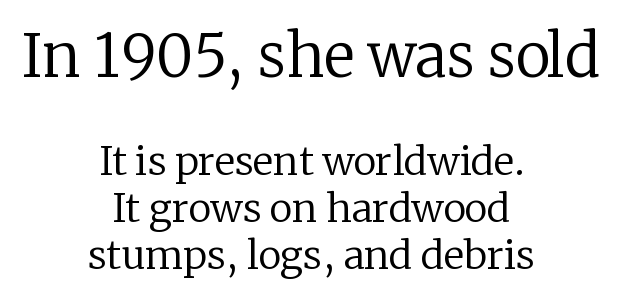
{"serif": "yes", "italic": "no", "bold": "no", "weight": "regular", "width": "normal", "stroke_contrast": "low", "x_height": "medium", "monospaced": "no", "underline": "no", "align": "center", "line_spacing_ratio": 1.2, "letter_spacing": "normal", "letter_spacing_em": 0.0, "larger_block": "first", "size_ratio": 1.51, "glyph_px": 59}
